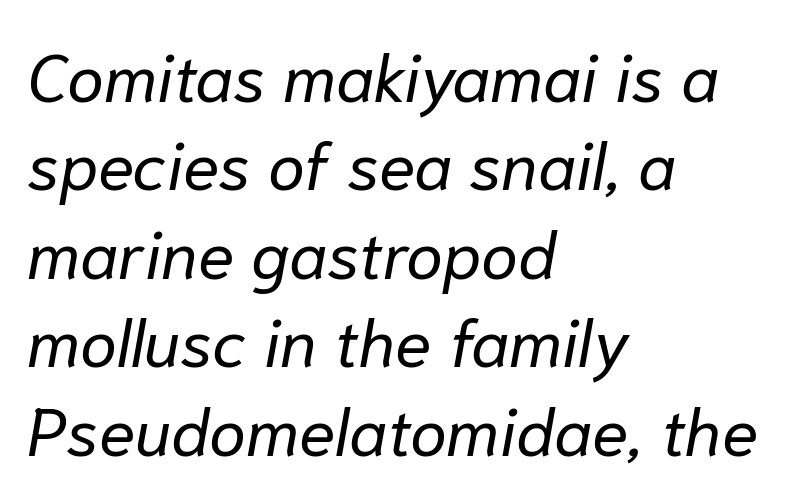
The image shows 67 px regular-weight type, italic (leaning right); set left-aligned, normal line spacing (1.32x), normal letter spacing, not underlined; low stroke contrast and a medium x-height.
